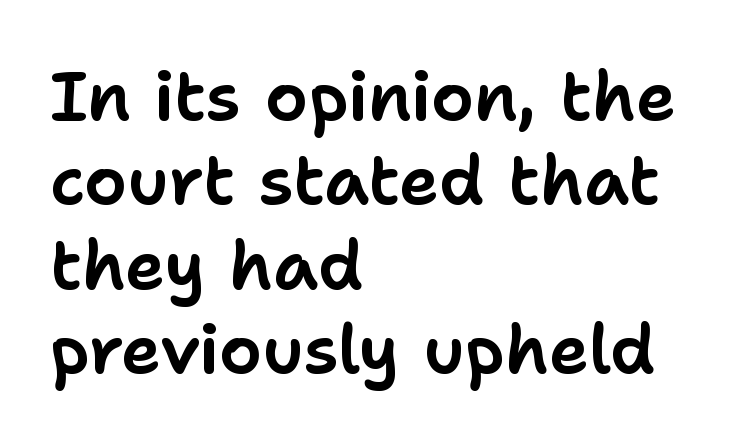
The image shows 68 px sans-serif type, upright; set left-aligned, line spacing 1.24x, normal letter spacing, not underlined; low stroke contrast and a medium x-height.
